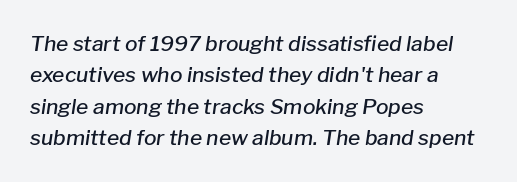
Q: Is the text bold? A: Semi-bold.
Q: Is the text italic (slanted)? A: Yes, it leans right by about 8 degrees.
Q: Is the text underlined? A: No.
Q: How is the paragraph aligned? A: Left-aligned.
Q: Is the spacing between letters normal or unusually wide? A: Normal.
Q: Is the spacing between lines tight, normal or loose? A: Normal.
